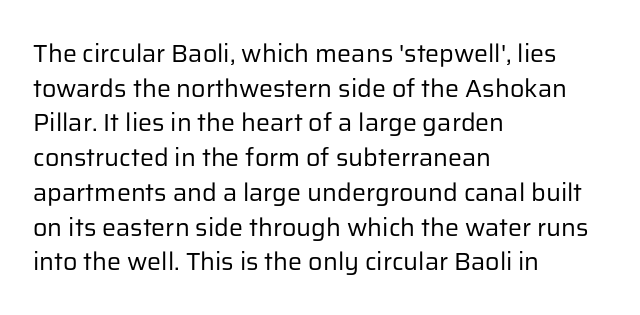
Q: Is the text bold? A: No.
Q: Is the text italic (slanted)? A: No, it is upright.
Q: Is the text underlined? A: No.
Q: How is the paragraph aligned? A: Left-aligned.
Q: Is the spacing between letters normal or unusually wide? A: Normal.
Q: Is the spacing between lines tight, normal or loose? A: Normal.
